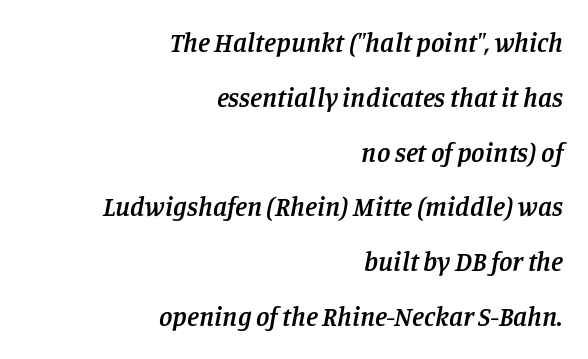
The image shows 27 px text type, italic (leaning right); set right-aligned, loose line spacing (2.03x), normal letter spacing, not underlined.
